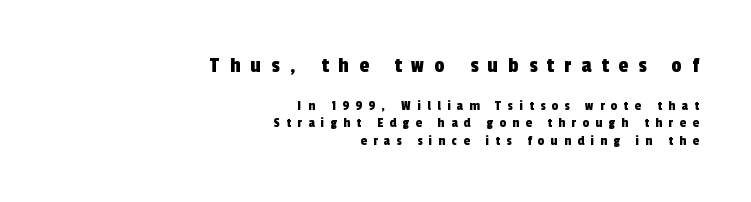
Observe the wide spacing: letters keep a clear distance from each other. No word sits above an underline. The paragraph has a hard right edge and a soft left edge. Size contrast runs from large at the top to small at the bottom.
